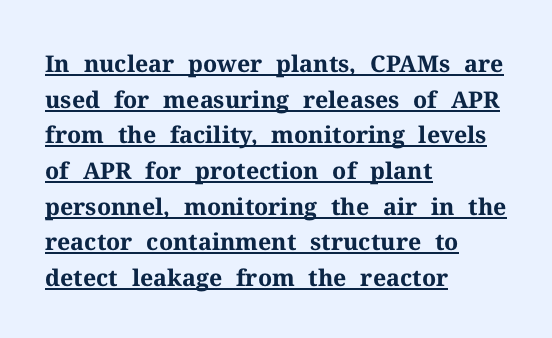
Q: Is the text bold? A: Yes.
Q: Is the text italic (slanted)? A: No, it is upright.
Q: Is the text underlined? A: Yes.
Q: How is the paragraph aligned? A: Left-aligned.
Q: Is the spacing between letters normal or unusually wide? A: Normal.
Q: Is the spacing between lines tight, normal or loose? A: Normal.
